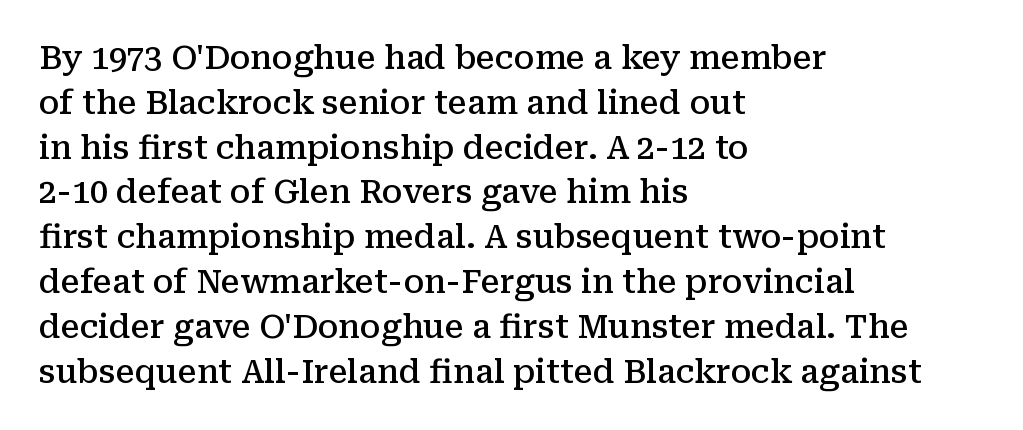
{"serif": "yes", "italic": "no", "bold": "semi", "weight": "semibold", "width": "normal", "stroke_contrast": "medium", "x_height": "medium", "monospaced": "no", "underline": "no", "align": "left", "line_spacing": "normal", "line_spacing_ratio": 1.4, "letter_spacing": "normal", "letter_spacing_em": 0.0, "glyph_px": 32}
